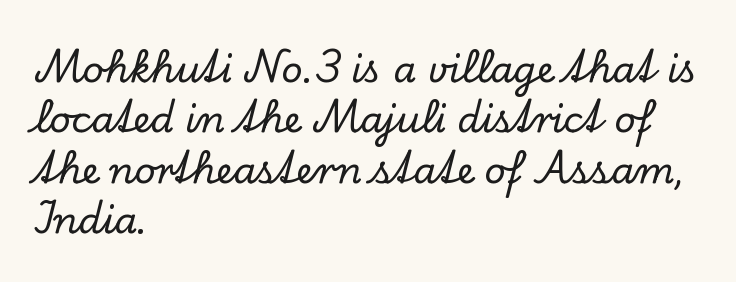
The rendering shows small feet on the letterforms — a serif design. This sample is left-justified, so line endings fall wherever the words run out. Evenly set lines give the paragraph a standard silhouette. Has an underline been added? It has not.
